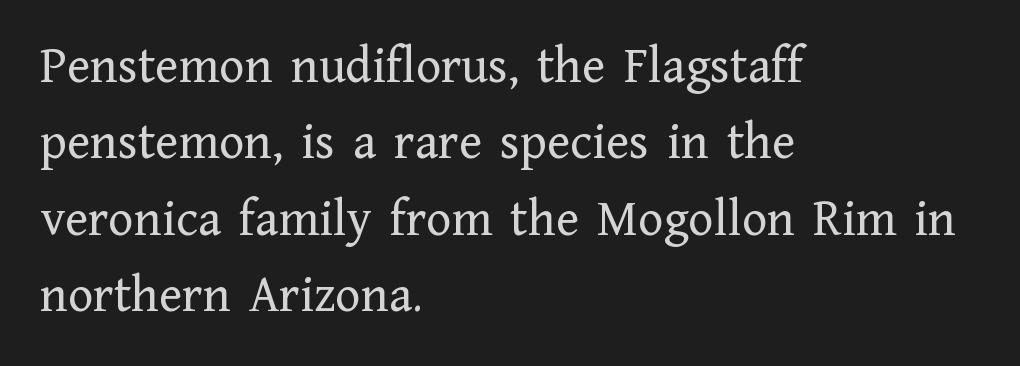
The image shows 53 px regular-weight serif type, upright; set left-aligned, normal line spacing (1.44x), normal letter spacing, not underlined; low stroke contrast and a medium x-height.
